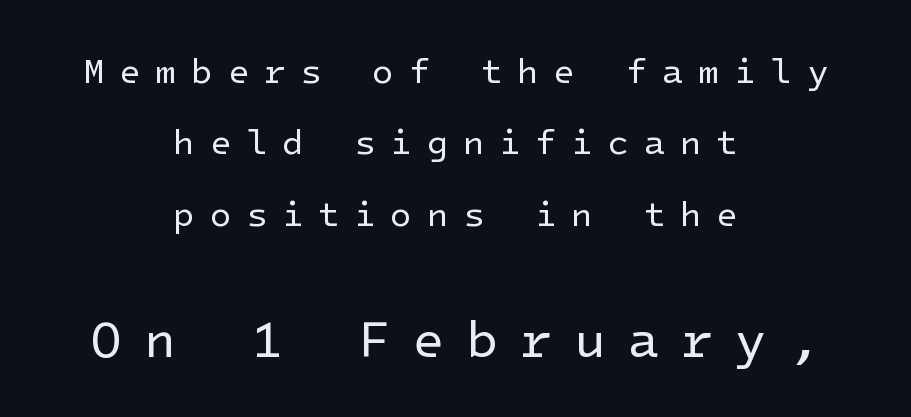
{"serif": "no", "italic": "no", "bold": "no", "weight": "regular", "width": "normal", "stroke_contrast": "low", "x_height": "medium", "underline": "no", "align": "center", "line_spacing": "loose", "line_spacing_ratio": 2.04, "letter_spacing": "wide", "letter_spacing_em": 0.42, "larger_block": "second", "size_ratio": 1.49, "glyph_px": 52}
